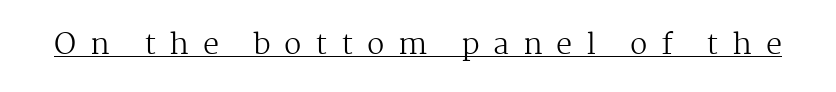
The image shows 29 px regular-weight serif type, upright; set unusually wide letter spacing (+0.47 em), underlined; medium stroke contrast and a medium x-height.
